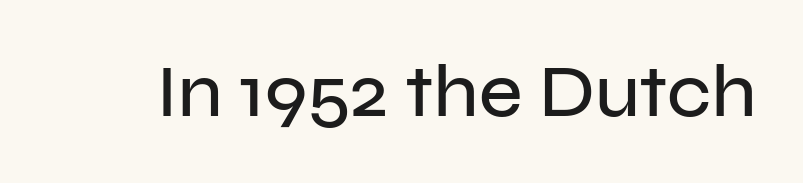
The image shows 75 px sans-serif type, upright; set normal letter spacing, not underlined; low stroke contrast and a medium x-height.
